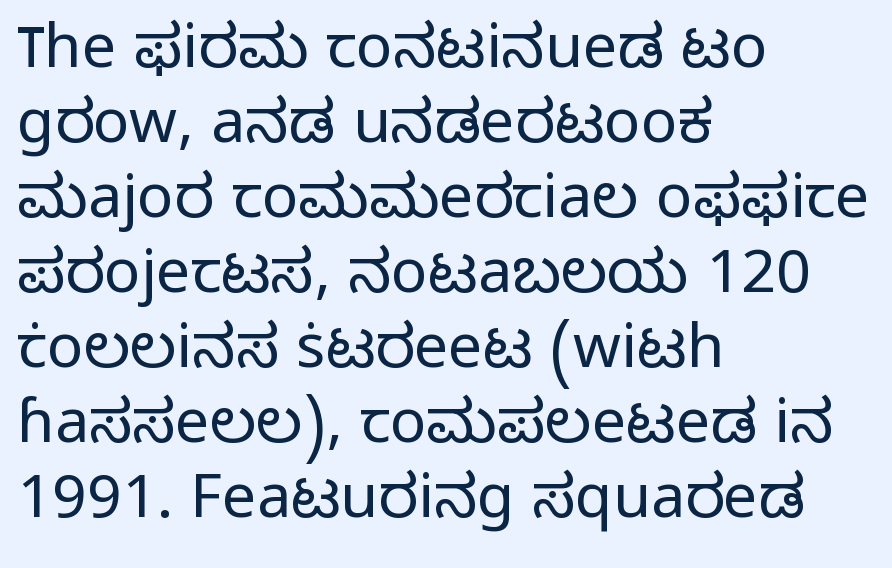
Rule under the text: the space is simply empty. The ragged edge is on the right, which tells us the setting is flush left. What kind of face is this? One without serifs — a sans. Weight: in the light-to-regular range. A typesetter would call this proportional, since set widths differ per character.
